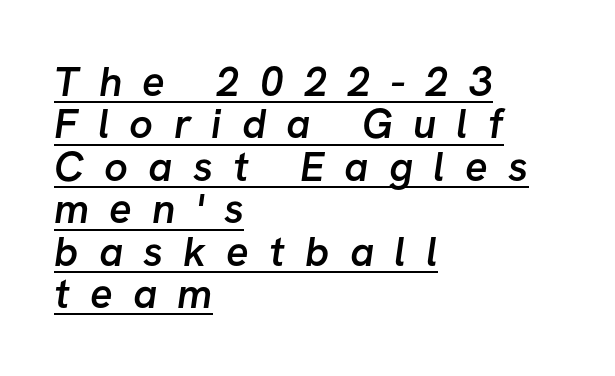
Q: Is the text bold? A: Semi-bold.
Q: Is the typeface a serif or a sans-serif typeface? A: Sans-serif.
Q: Is the text underlined? A: Yes.
Q: How is the paragraph aligned? A: Left-aligned.
Q: Is the spacing between letters normal or unusually wide? A: Unusually wide.
Q: Is the spacing between lines tight, normal or loose? A: Tight.
Q: Width (condensed, normal, or wide)? A: Normal.
Q: Stroke contrast? A: Low.
Q: x-height? A: Medium.
Q: Monospaced? A: No.
